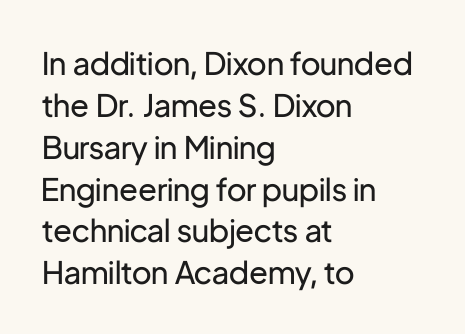
The image shows 31 px regular-weight sans-serif type, upright; set left-aligned, normal line spacing (1.35x), normal letter spacing, not underlined; low stroke contrast and a medium x-height.
